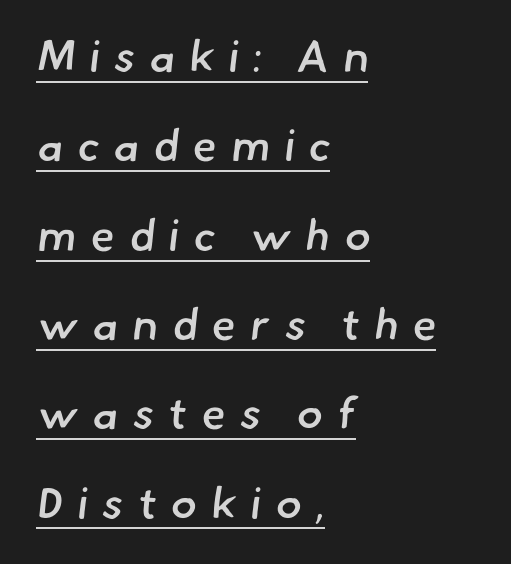
{"serif": "no", "bold": "semi", "weight": "semibold", "width": "normal", "stroke_contrast": "low", "x_height": "small", "monospaced": "no", "underline": "yes", "align": "left", "line_spacing": "loose", "line_spacing_ratio": 2.03, "letter_spacing": "wide", "letter_spacing_em": 0.32, "glyph_px": 44}
